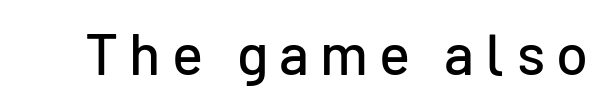
The image shows 58 px sans-serif type, upright; set not underlined; low stroke contrast and a medium x-height.
